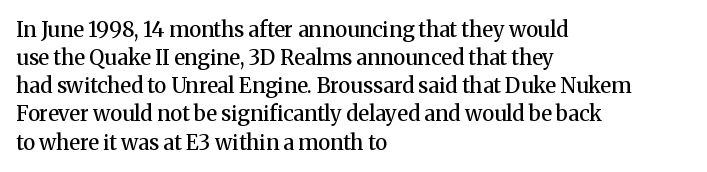
The axis of the letterforms is exactly vertical. The block of text has a typical density, with ordinary space between rows. Plain, unruled lines of type. Slightly chunky letters — semibold, I'd say, not full bold. Left-aligned paragraph, ragged on the right.
